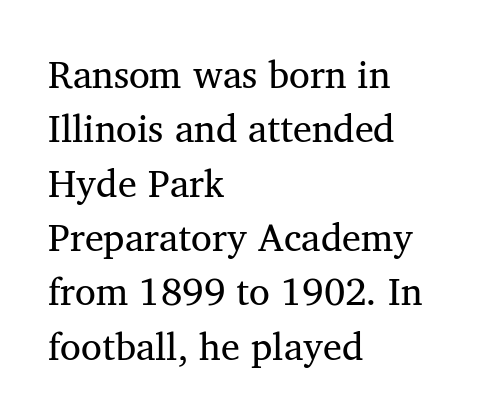
Q: Is the text italic (slanted)? A: No, it is upright.
Q: Is the typeface a serif or a sans-serif typeface? A: Serif.
Q: Is the text underlined? A: No.
Q: How is the paragraph aligned? A: Left-aligned.
Q: Is the spacing between letters normal or unusually wide? A: Normal.
Q: Is the spacing between lines tight, normal or loose? A: Normal.
Q: Width (condensed, normal, or wide)? A: Normal.
Q: Stroke contrast? A: Medium.
Q: x-height? A: Medium.
Q: Monospaced? A: No.
